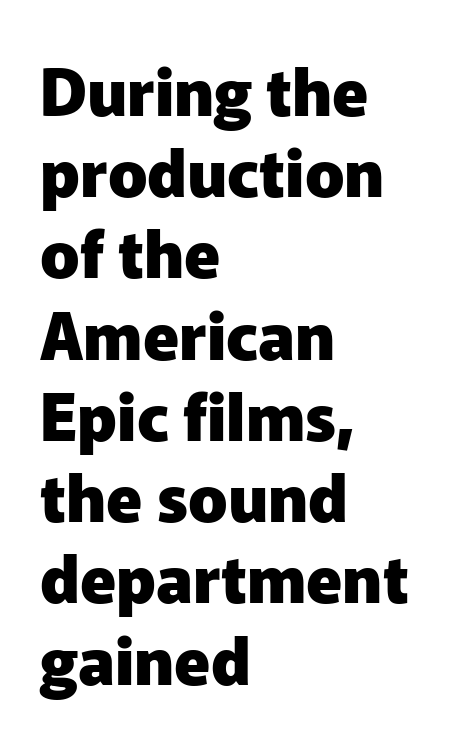
{"serif": "no", "italic": "no", "bold": "yes", "weight": "heavy", "width": "normal", "stroke_contrast": "low", "x_height": "medium", "monospaced": "no", "underline": "no", "align": "left", "line_spacing": "normal", "line_spacing_ratio": 1.25, "letter_spacing": "normal", "letter_spacing_em": 0.0, "glyph_px": 65}
